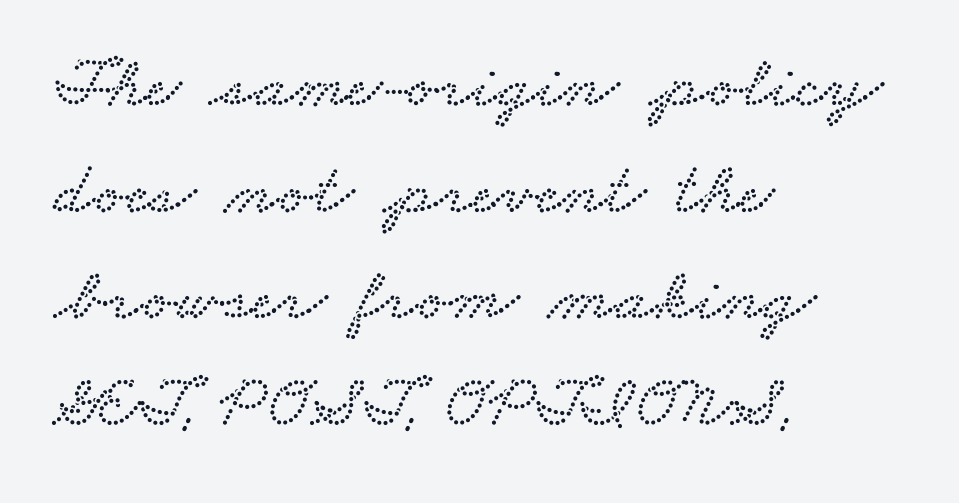
The string is rendered with underlining switched off. This sample uses a serif face. These lines are set flush left with a ragged right edge. Short note: letters normally spaced.
